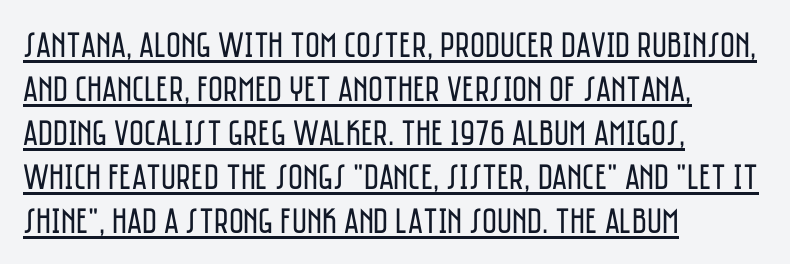
{"serif": "no", "italic": "no", "bold": "no", "weight": "regular", "width": "condensed", "stroke_contrast": "low", "x_height": "large", "monospaced": "no", "underline": "yes", "align": "left", "line_spacing_ratio": 1.22, "letter_spacing": "normal", "letter_spacing_em": 0.0, "glyph_px": 36}
